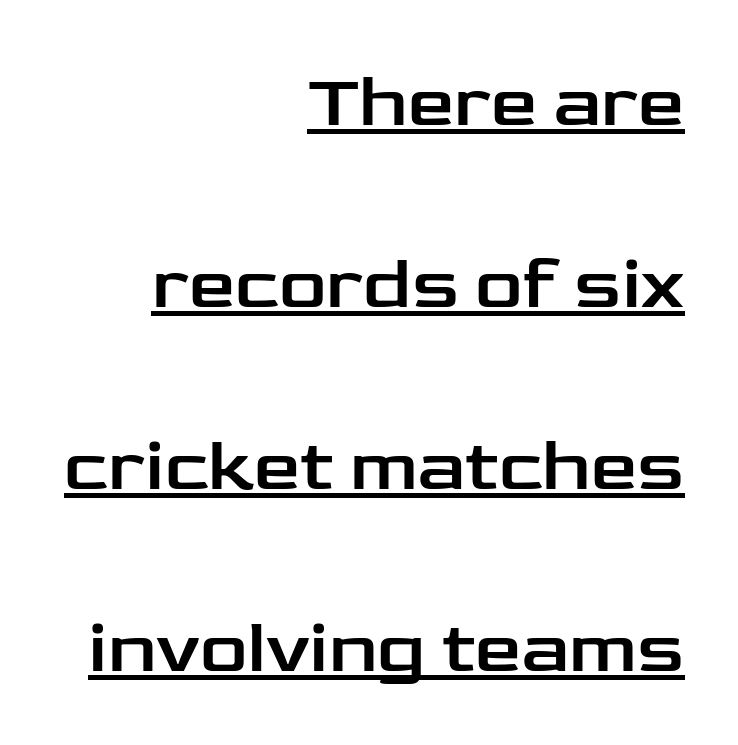
Q: Is the text italic (slanted)? A: No, it is upright.
Q: Is the typeface a serif or a sans-serif typeface? A: Sans-serif.
Q: Is the text underlined? A: Yes.
Q: How is the paragraph aligned? A: Right-aligned.
Q: Is the spacing between letters normal or unusually wide? A: Normal.
Q: Is the spacing between lines tight, normal or loose? A: Loose.
Q: Width (condensed, normal, or wide)? A: Wide.
Q: Stroke contrast? A: Low.
Q: x-height? A: Medium.
Q: Monospaced? A: No.
